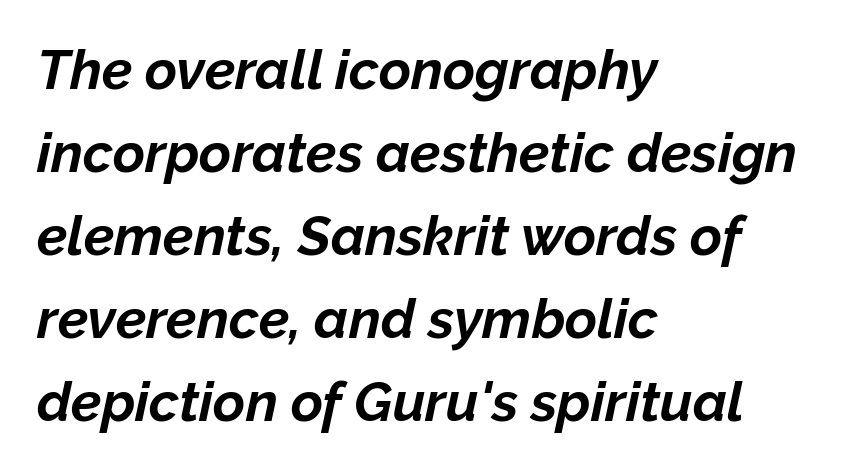
A typesetter would call this leading conventional body-copy spacing. The rendering anchors every line to the left-hand side. Caption: standard tracking, unaltered. An italicized treatment has been applied to the whole sample. Chunky letters — that's bold for sure. Clear beneath every line of the passage.
